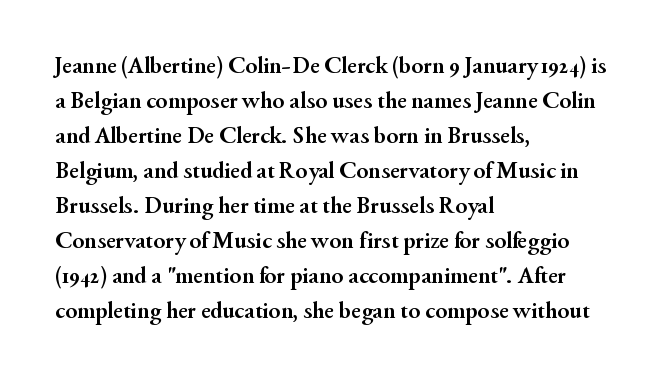
A classic flush-left, rag-right setting is used for this passage. The strokes are fattened all the way to bold. Plain, unruled lines of type. Tracking value appears to be zero — textbook default spacing.
